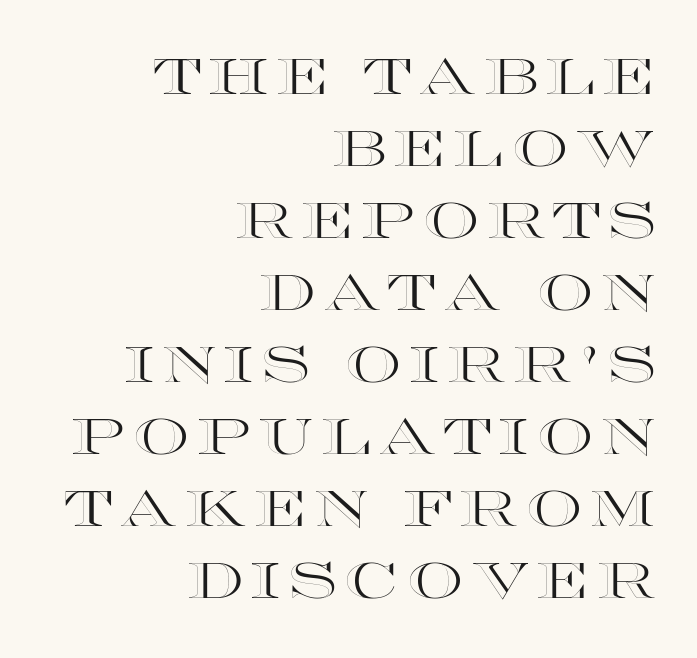
The image shows 50 px wide type, upright; set right-aligned, normal line spacing (1.44x), not underlined; a large x-height.
